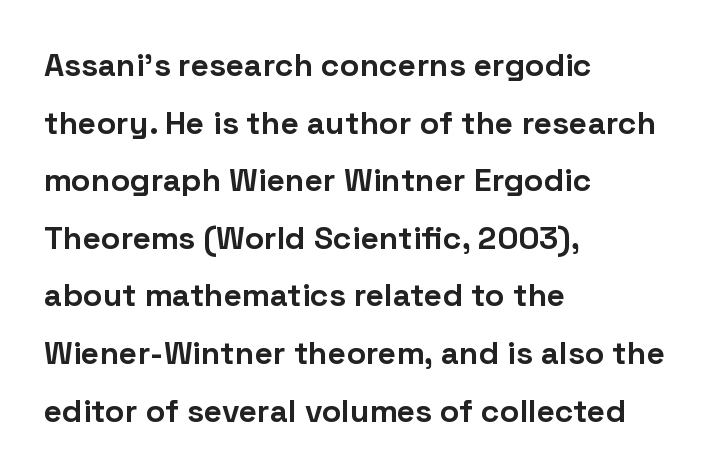
Letters rest on an invisible, unmarked baseline. Alignment: flush left. Tall strokes in this sample are plumb rather than angled. This sample has the flowing, uneven cadence of proportional lettering. Emphasis by weight is at full strength: bold. These lines keep a tight, regular rhythm from letter to letter.
